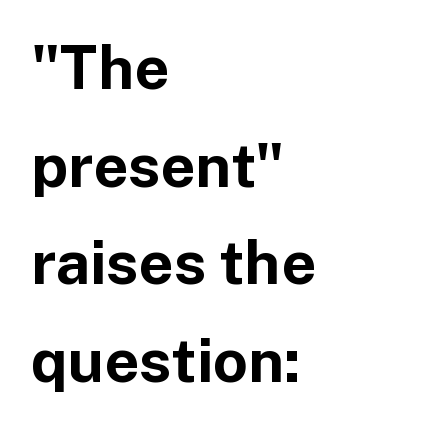
{"serif": "no", "italic": "no", "bold": "yes", "weight": "bold", "width": "normal", "stroke_contrast": "low", "x_height": "medium", "monospaced": "no", "underline": "no", "align": "left", "line_spacing": "normal", "line_spacing_ratio": 1.6, "letter_spacing": "normal", "letter_spacing_em": 0.0, "glyph_px": 61}
